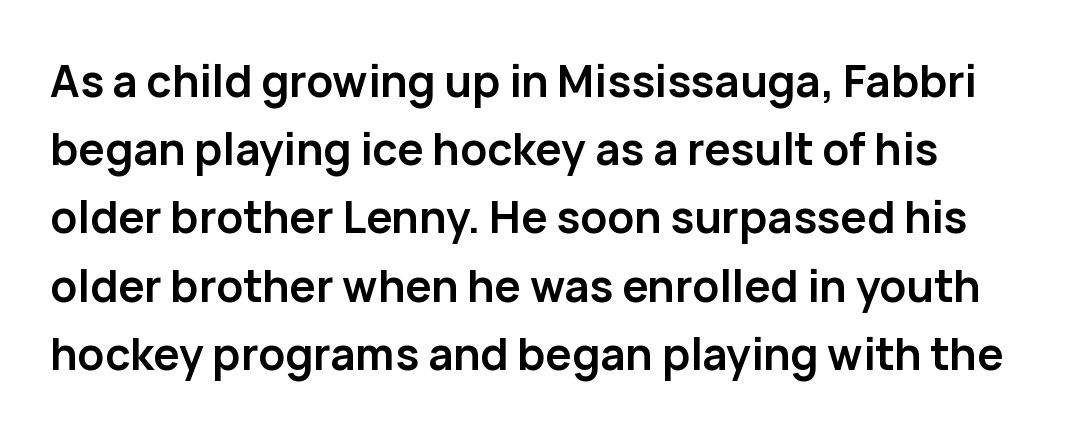
In terms of weight, the rendering is a true, heavy bold. The gaps between neighbouring characters are ordinary and unremarkable. Regular leading. Think of a printed novel: that variable character pitch is what you see here.
